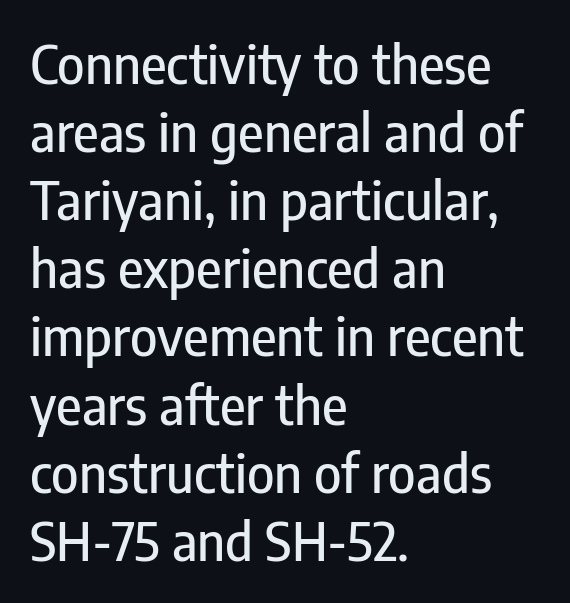
Q: Is the text italic (slanted)? A: No, it is upright.
Q: Is the typeface a serif or a sans-serif typeface? A: Sans-serif.
Q: Is the text underlined? A: No.
Q: How is the paragraph aligned? A: Left-aligned.
Q: Is the spacing between letters normal or unusually wide? A: Normal.
Q: Is the spacing between lines tight, normal or loose? A: Normal.
Q: Width (condensed, normal, or wide)? A: Condensed.
Q: Stroke contrast? A: Low.
Q: x-height? A: Medium.
Q: Monospaced? A: No.
